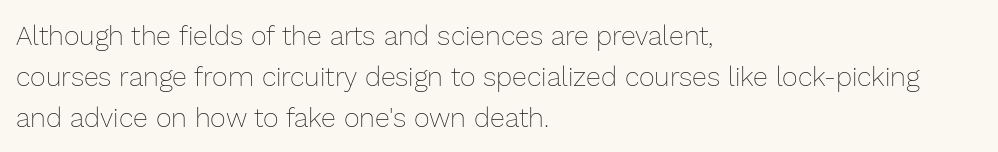
Q: Is the text bold? A: No.
Q: Is the text italic (slanted)? A: No, it is upright.
Q: Is the text underlined? A: No.
Q: How is the paragraph aligned? A: Left-aligned.
Q: Is the spacing between letters normal or unusually wide? A: Normal.
Q: Is the spacing between lines tight, normal or loose? A: Normal.
